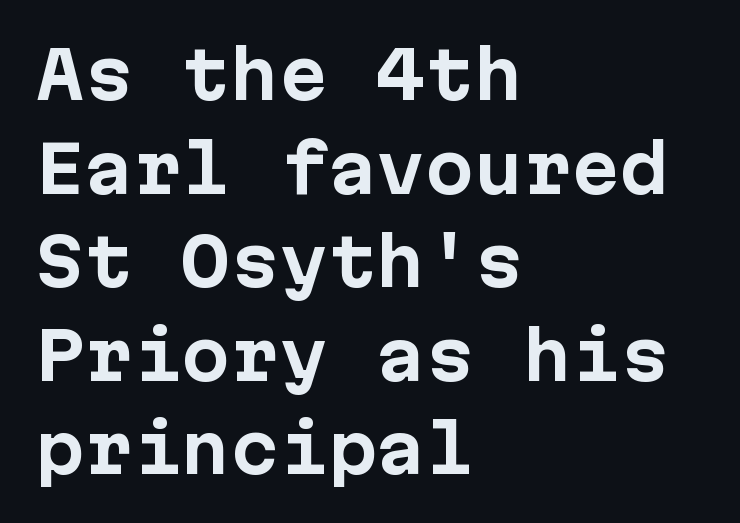
Does the lettering tilt? It doesn't — this is upright. A typesetter would call this zero additional tracking. Alignment: flush left. Check the space under the baseline: it is left empty. Nothing sits at the stroke ends, so this counts as sans-serif.
